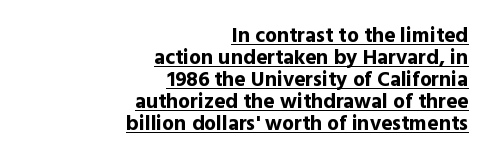
Q: Is the text bold? A: Yes.
Q: Is the text italic (slanted)? A: No, it is upright.
Q: Is the text underlined? A: Yes.
Q: How is the paragraph aligned? A: Right-aligned.
Q: Is the spacing between letters normal or unusually wide? A: Normal.
Q: Is the spacing between lines tight, normal or loose? A: Tight.
